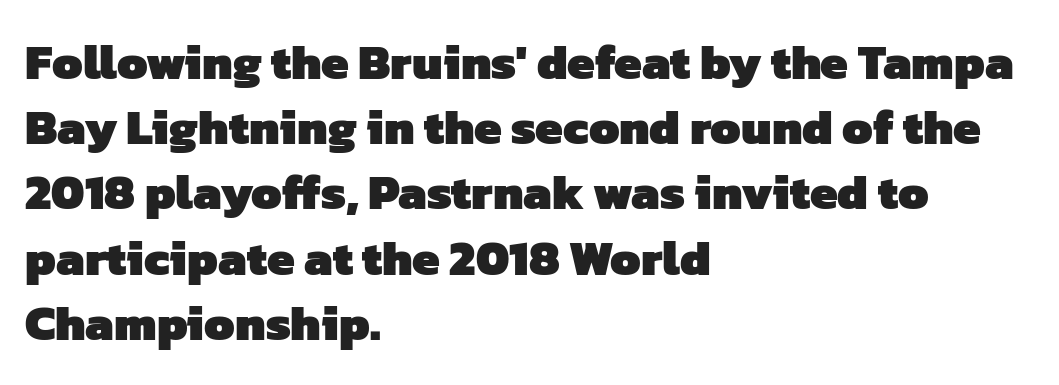
Q: Is the text bold? A: Yes.
Q: Is the typeface a serif or a sans-serif typeface? A: Sans-serif.
Q: Is the text underlined? A: No.
Q: How is the paragraph aligned? A: Left-aligned.
Q: Is the spacing between letters normal or unusually wide? A: Normal.
Q: Is the spacing between lines tight, normal or loose? A: Normal.
Q: Width (condensed, normal, or wide)? A: Normal.
Q: Stroke contrast? A: Low.
Q: x-height? A: Medium.
Q: Monospaced? A: No.
